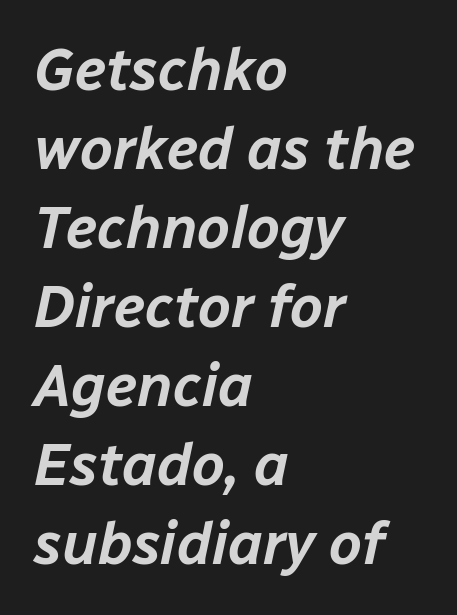
Nobody touched the tracking dial on this one. A classic flush-left, rag-right setting is used for this passage. You could not count columns in this text — the font is proportionally spaced. The foot of each line stays bare and open.
